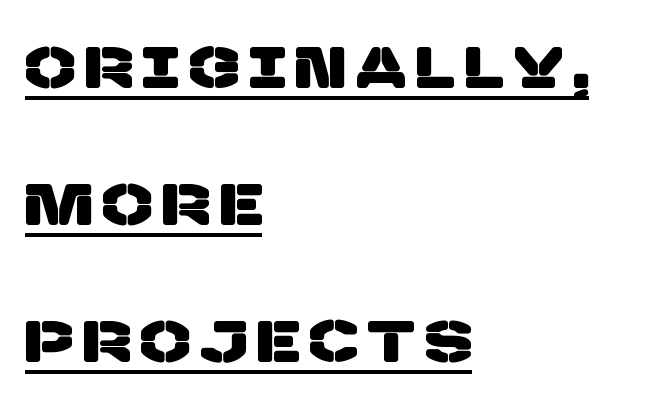
Q: Is the typeface a serif or a sans-serif typeface? A: Sans-serif.
Q: Is the text underlined? A: Yes.
Q: How is the paragraph aligned? A: Left-aligned.
Q: Is the spacing between lines tight, normal or loose? A: Loose.
Q: Width (condensed, normal, or wide)? A: Normal.
Q: Stroke contrast? A: Low.
Q: x-height? A: Large.
Q: Monospaced? A: No.
